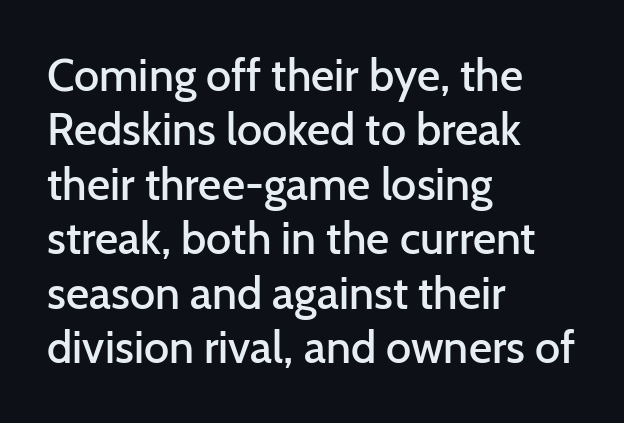
{"serif": "no", "italic": "no", "bold": "semi", "weight": "semibold", "width": "normal", "stroke_contrast": "low", "x_height": "medium", "monospaced": "no", "underline": "no", "align": "left", "line_spacing_ratio": 1.21, "letter_spacing": "normal", "letter_spacing_em": 0.0, "glyph_px": 45}
